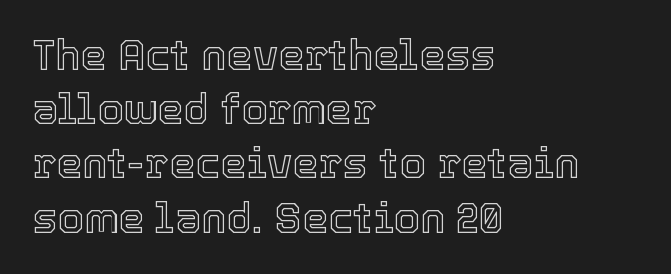
The image shows 42 px text type, upright; set left-aligned, normal line spacing (1.29x), normal letter spacing, not underlined; a medium x-height.
